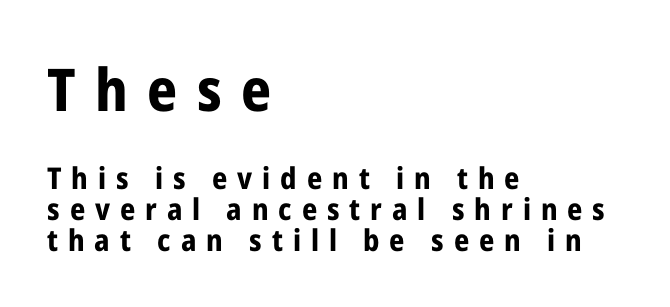
Q: Is the text bold? A: Yes.
Q: Is the text italic (slanted)? A: No, it is upright.
Q: Is the typeface a serif or a sans-serif typeface? A: Sans-serif.
Q: Is the text underlined? A: No.
Q: How is the paragraph aligned? A: Left-aligned.
Q: Is the spacing between letters normal or unusually wide? A: Unusually wide.
Q: Is the spacing between lines tight, normal or loose? A: Tight.
Q: Which block of text is set in a larger size, the first (top) or the second (bottom)? A: The first (top) one.
Q: Width (condensed, normal, or wide)? A: Condensed.
Q: Stroke contrast? A: Low.
Q: x-height? A: Medium.
Q: Monospaced? A: No.
